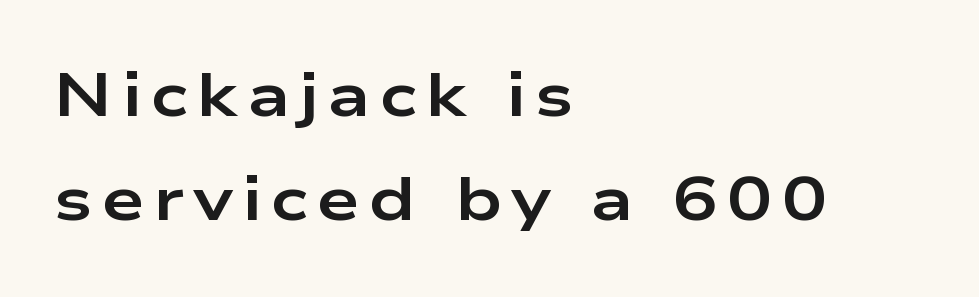
The image shows 61 px bold, wide sans-serif type, upright; set left-aligned, line spacing 1.71x, not underlined; low stroke contrast and a medium x-height.
